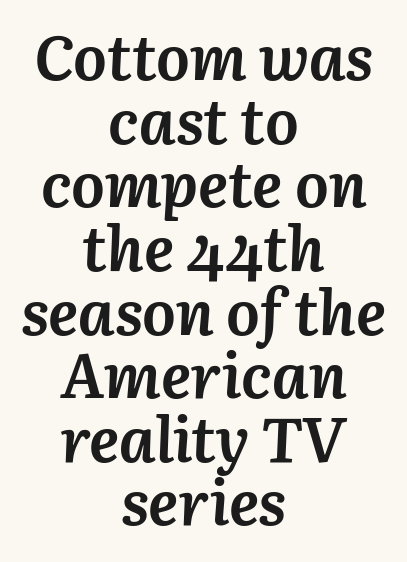
Is the block centered? Yes — each line is placed symmetrically about the middle. Vertical spacing — tight. The rendering uses a bold face; every stroke is thick and dark. Looks like regular typesetting: each glyph gets only the width it needs.
